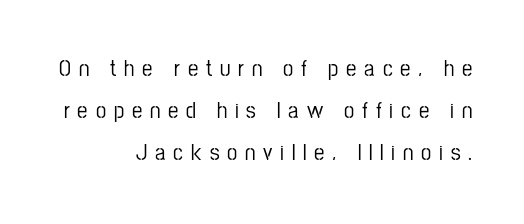
{"italic": "no", "underline": "no", "align": "right", "line_spacing_ratio": 1.83, "letter_spacing": "wide", "letter_spacing_em": 0.34, "glyph_px": 23}
